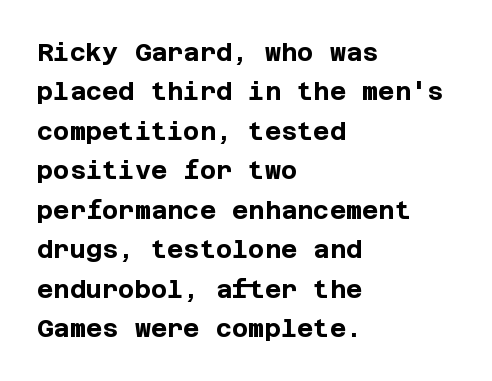
The image shows 25 px bold type, upright; set left-aligned, normal line spacing (1.58x), normal letter spacing, not underlined.
